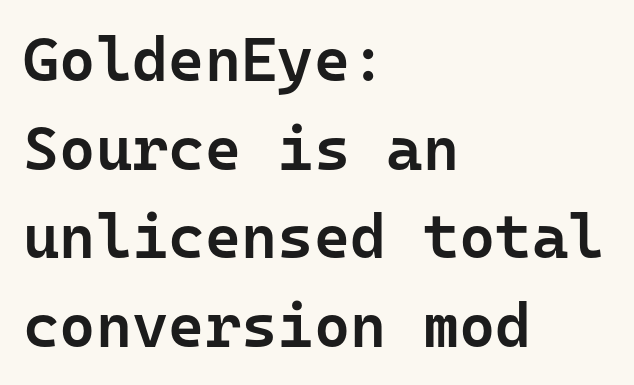
Look at the stroke-to-counter ratio: somewhat heavy, a semibold. Check where the strokes stop: nothing finishes them off — pure sans. In terms of posture, this sample is upright. The line-height multiplier appears to be the usual default. Layout note: lines flush left. The area under the type is left untouched.
